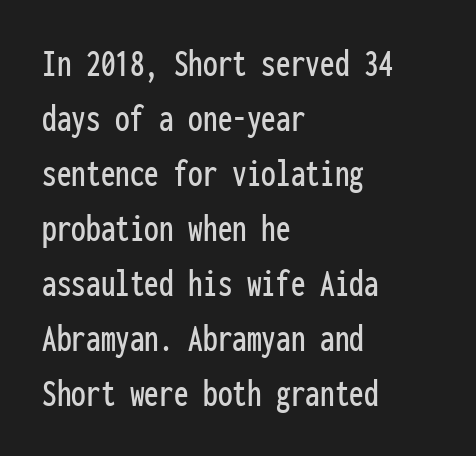
The image shows 39 px condensed sans-serif type, upright, monospaced; set left-aligned, normal line spacing (1.41x), normal letter spacing, not underlined; low stroke contrast and a medium x-height.
